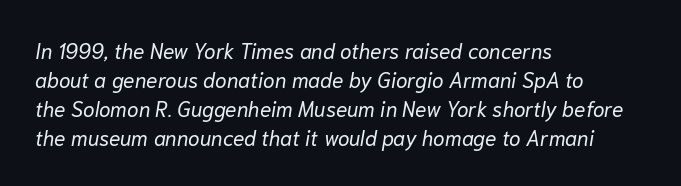
Q: Is the text bold? A: No.
Q: Is the text italic (slanted)? A: Yes, it leans right by about 10 degrees.
Q: Is the text underlined? A: No.
Q: How is the paragraph aligned? A: Left-aligned.
Q: Is the spacing between letters normal or unusually wide? A: Normal.
Q: Is the spacing between lines tight, normal or loose? A: Normal.
